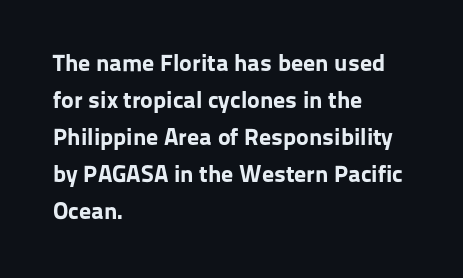
These lines sit exactly where default settings would place them. Descenders are the only things crossing below the line. As a designer I'd log this as weight 700, bold. Where is the straight margin? On the left. The axis of the letterforms is exactly vertical. No extra tracking has been applied to these lines.
